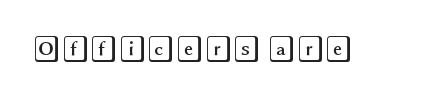
Is there any slant? The stems are plumb. Descenders are the only things crossing below the line. The line texture is even and compact thanks to regular tracking.
